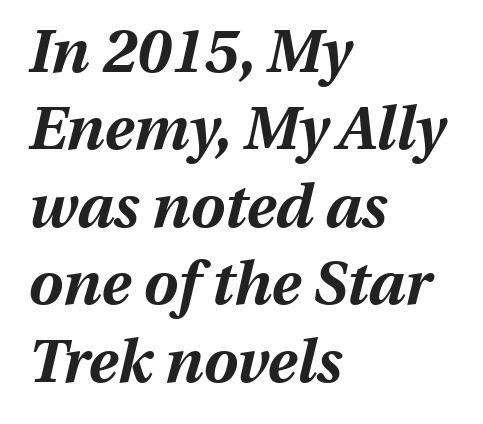
{"italic": "yes", "lean": "right", "slant_degrees": 13, "bold": "yes", "weight": "bold", "width": "normal", "stroke_contrast": "medium", "x_height": "medium", "monospaced": "no", "underline": "no", "align": "left", "line_spacing": "normal", "line_spacing_ratio": 1.27, "letter_spacing": "normal", "letter_spacing_em": 0.0, "glyph_px": 61}
